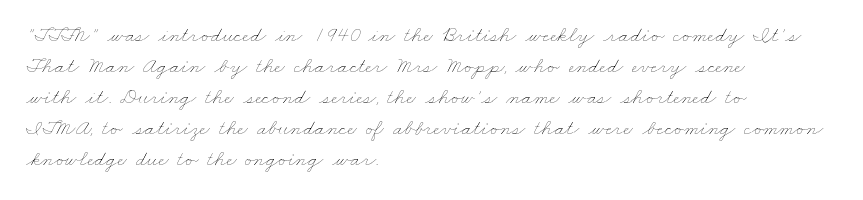
Q: Is the text bold? A: No.
Q: Is the text underlined? A: No.
Q: How is the paragraph aligned? A: Left-aligned.
Q: Is the spacing between letters normal or unusually wide? A: Normal.
Q: Is the spacing between lines tight, normal or loose? A: Normal.
